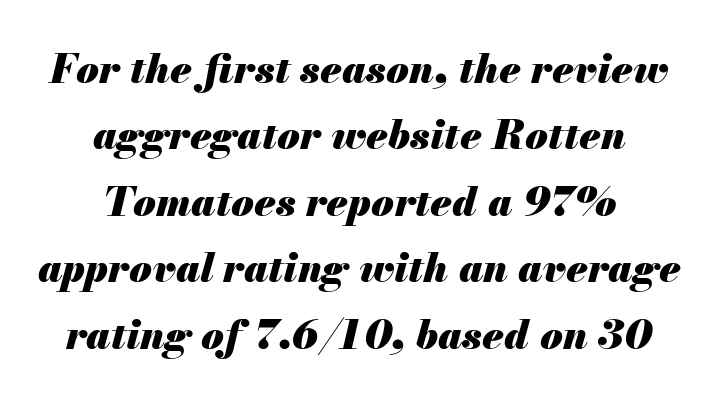
The image shows 41 px heavy type, italic (leaning right); set centered, normal line spacing (1.62x), normal letter spacing, not underlined; medium stroke contrast and a small x-height.
